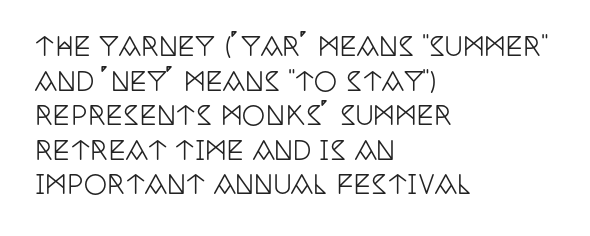
Q: Is the text italic (slanted)? A: No, it is upright.
Q: Is the text underlined? A: No.
Q: How is the paragraph aligned? A: Left-aligned.
Q: Is the spacing between letters normal or unusually wide? A: Normal.
Q: Is the spacing between lines tight, normal or loose? A: Normal.
